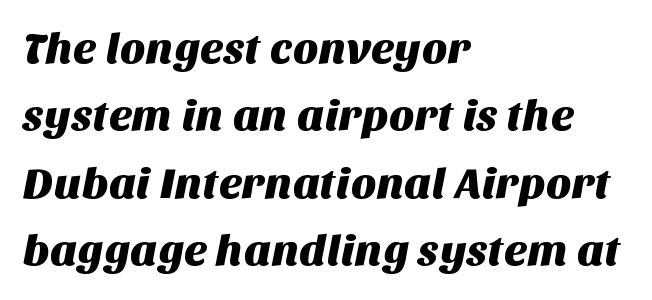
The rendering shows plain stroke endings on the letterforms — a sans-serif design. The text block is weighted toward the left margin, trailing off unevenly rightward. Only glyphs here, with clear space below each row. Line spacing here is normal. Character widths vary here, with narrow letters taking less room than wide ones. Letter spacing: default.
